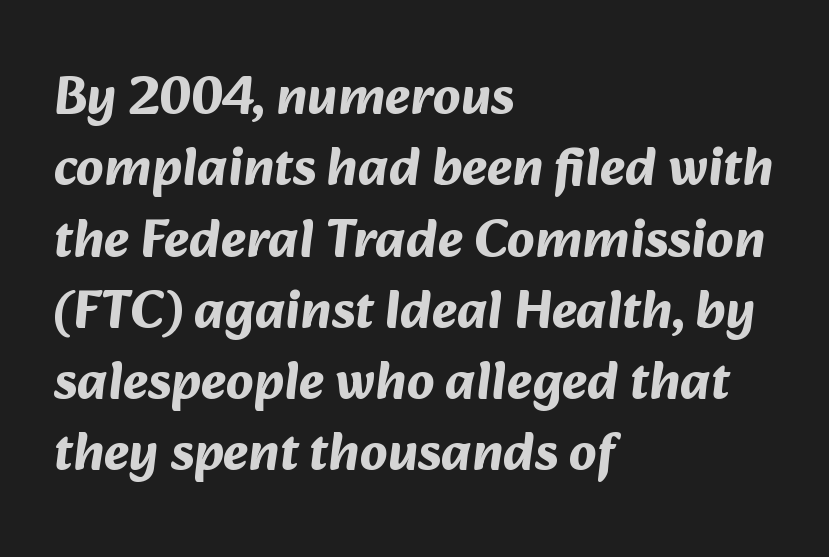
The passage shown stacks its lines at a standard gap. Quick note: underline off. As a designer I'd log this as weight 700, bold. Is the letter spacing exaggerated? No — it looks like the ordinary default.
